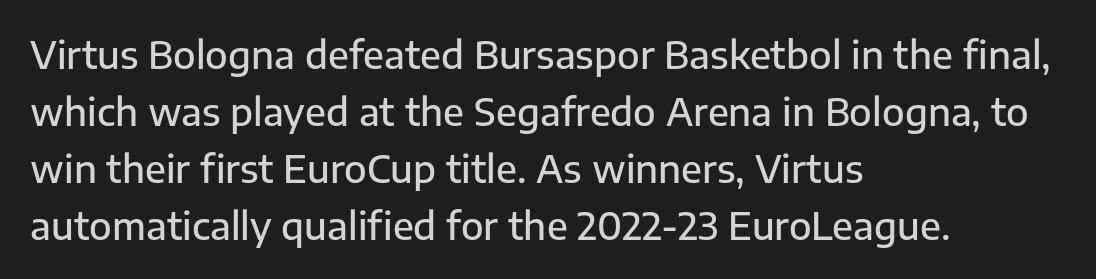
The image shows 37 px semibold sans-serif type, upright; set left-aligned, normal line spacing (1.54x), normal letter spacing, not underlined; low stroke contrast and a medium x-height.
